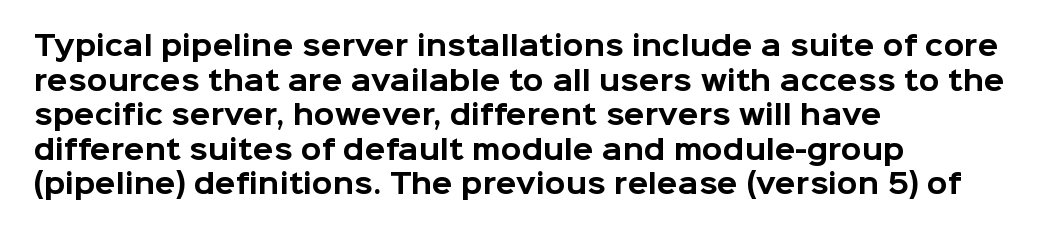
Q: Is the text bold? A: Yes.
Q: Is the text italic (slanted)? A: No, it is upright.
Q: Is the text underlined? A: No.
Q: How is the paragraph aligned? A: Left-aligned.
Q: Is the spacing between letters normal or unusually wide? A: Normal.
Q: Is the spacing between lines tight, normal or loose? A: Normal.
